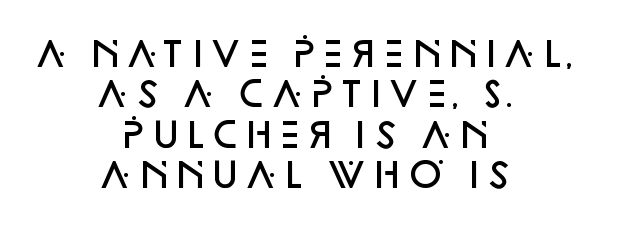
This sample has the flowing, uneven cadence of proportional lettering. The typeface chosen for these lines omits serifs. Tracking here is standard; glyphs follow each other at the usual distance. You can tell it's not italic because the verticals are truly vertical.
